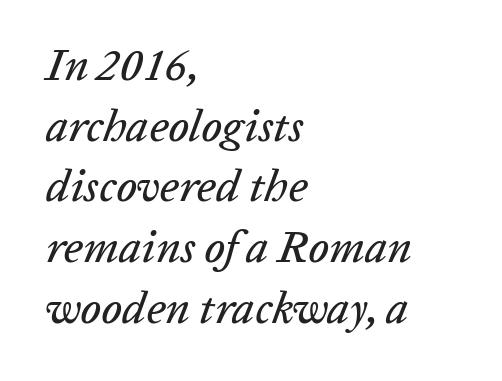
{"italic": "yes", "lean": "right", "slant_degrees": 20, "width": "normal", "stroke_contrast": "low", "x_height": "medium", "monospaced": "no", "underline": "no", "align": "left", "line_spacing": "normal", "line_spacing_ratio": 1.35, "letter_spacing": "normal", "letter_spacing_em": 0.0, "glyph_px": 45}
